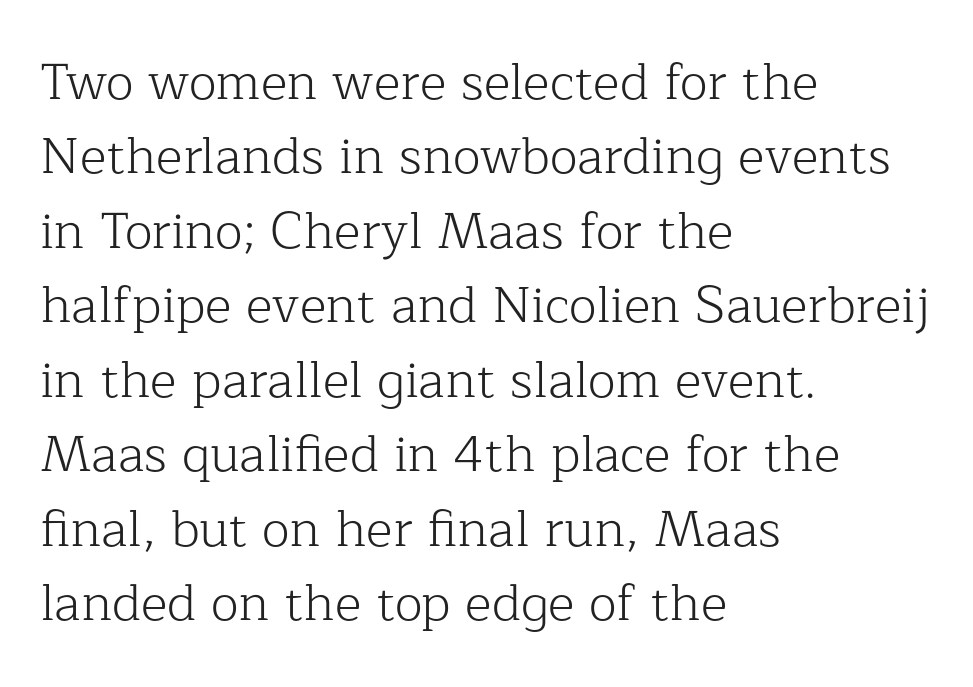
Q: Is the text bold? A: No.
Q: Is the text italic (slanted)? A: No, it is upright.
Q: Is the typeface a serif or a sans-serif typeface? A: Serif.
Q: Is the text underlined? A: No.
Q: How is the paragraph aligned? A: Left-aligned.
Q: Is the spacing between letters normal or unusually wide? A: Normal.
Q: Is the spacing between lines tight, normal or loose? A: Normal.
Q: Width (condensed, normal, or wide)? A: Normal.
Q: Stroke contrast? A: Low.
Q: x-height? A: Medium.
Q: Monospaced? A: No.
